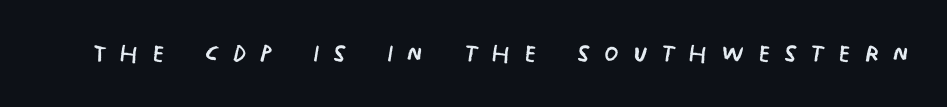
{"serif": "no", "bold": "no", "weight": "regular", "width": "condensed", "stroke_contrast": "low", "x_height": "large", "monospaced": "no", "underline": "no", "letter_spacing": "wide", "letter_spacing_em": 0.41, "glyph_px": 33}
